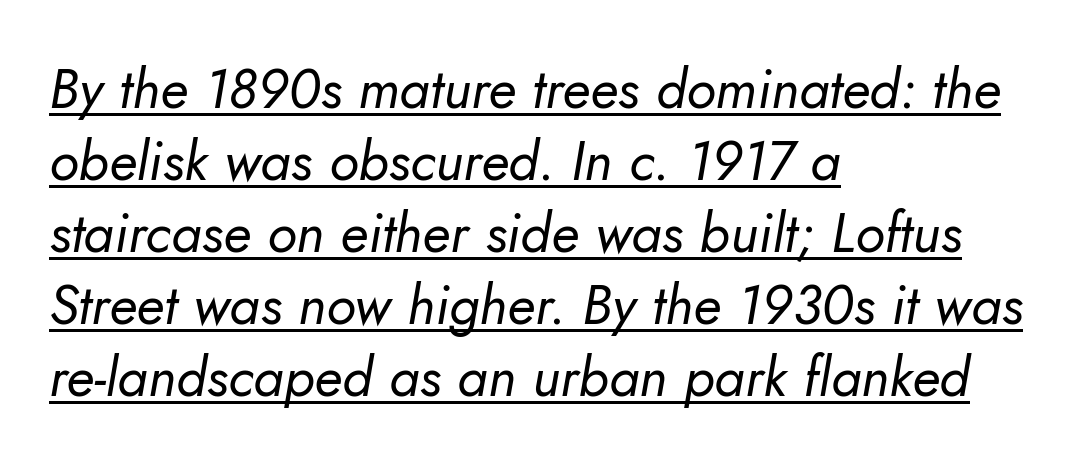
Q: Is the text bold? A: No.
Q: Is the text italic (slanted)? A: Yes, it leans right by about 10 degrees.
Q: Is the text underlined? A: Yes.
Q: How is the paragraph aligned? A: Left-aligned.
Q: Is the spacing between letters normal or unusually wide? A: Normal.
Q: Is the spacing between lines tight, normal or loose? A: Normal.
Q: Width (condensed, normal, or wide)? A: Normal.
Q: Stroke contrast? A: Low.
Q: x-height? A: Small.
Q: Monospaced? A: No.
